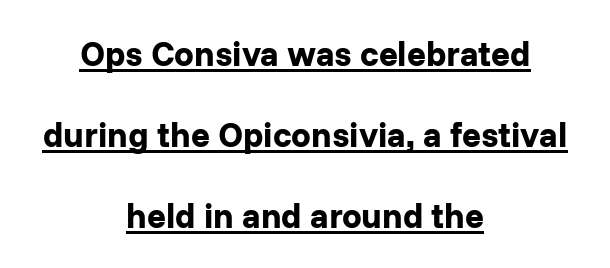
Q: Is the text bold? A: Yes.
Q: Is the text italic (slanted)? A: No, it is upright.
Q: Is the typeface a serif or a sans-serif typeface? A: Sans-serif.
Q: Is the text underlined? A: Yes.
Q: How is the paragraph aligned? A: Centered.
Q: Is the spacing between letters normal or unusually wide? A: Normal.
Q: Is the spacing between lines tight, normal or loose? A: Loose.
Q: Width (condensed, normal, or wide)? A: Normal.
Q: Stroke contrast? A: Low.
Q: x-height? A: Medium.
Q: Monospaced? A: No.
